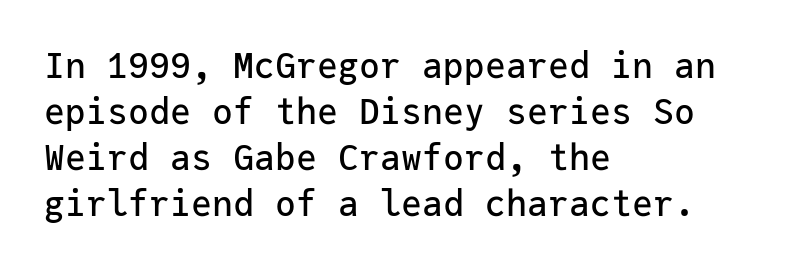
If you measured baseline to baseline, you'd find a middling distance. The letters march in equal steps, a hallmark of fixed-pitch type. Honestly, there is no underline to notice here at all. A roman cut, with each character standing at attention. Is this a sans? Yes — the strokes have no serifs.
